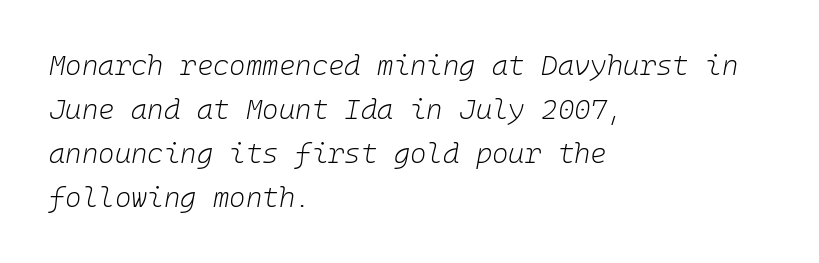
{"italic": "yes", "lean": "right", "slant_degrees": 10, "bold": "no", "weight": "light", "width": "normal", "stroke_contrast": "low", "x_height": "medium", "underline": "no", "align": "left", "line_spacing": "normal", "line_spacing_ratio": 1.57, "letter_spacing": "normal", "letter_spacing_em": 0.0, "glyph_px": 28}
